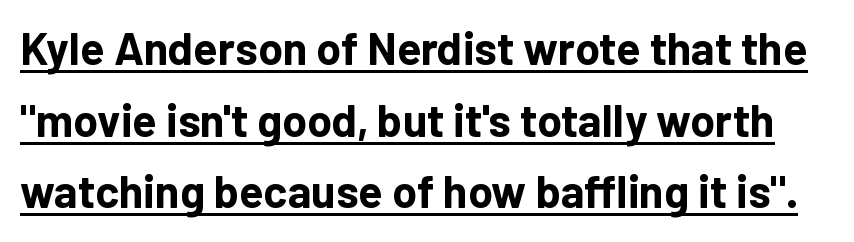
The image shows 45 px bold sans-serif type, upright; set normal line spacing (1.59x), normal letter spacing, underlined; low stroke contrast and a medium x-height.
